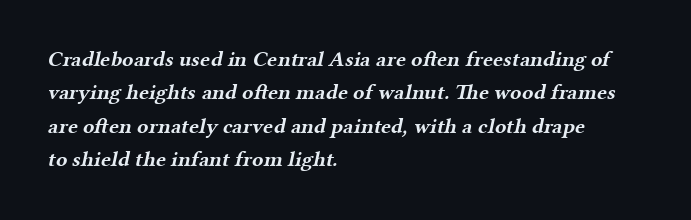
In terms of leading, this rendering sits right in the middle. Check the space under the baseline: it is left empty. What stands out about the letter spacing? Nothing — it is the standard amount. Alignment: flush left. Its strokes are broad and dark, the hallmark of bold type.
